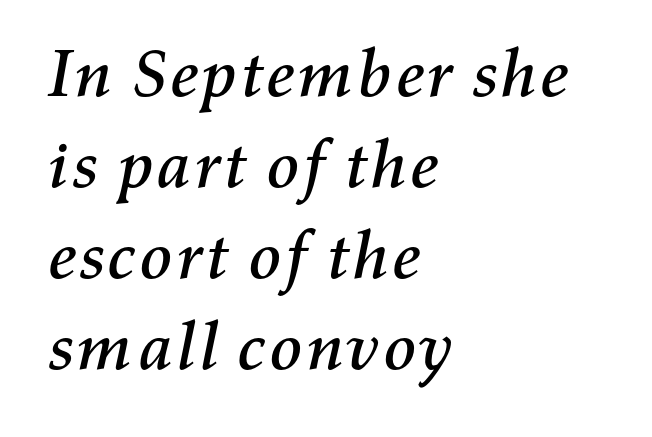
The image shows 68 px text type, italic (leaning right); set left-aligned, normal line spacing (1.34x), normal letter spacing, not underlined; medium stroke contrast and a medium x-height.
